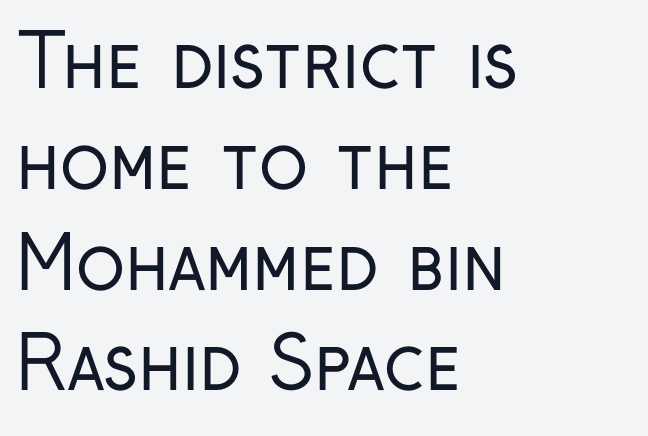
The image shows 72 px regular-weight, condensed sans-serif type, upright; set left-aligned, normal line spacing (1.4x), normal letter spacing, not underlined; low stroke contrast and a medium x-height.
